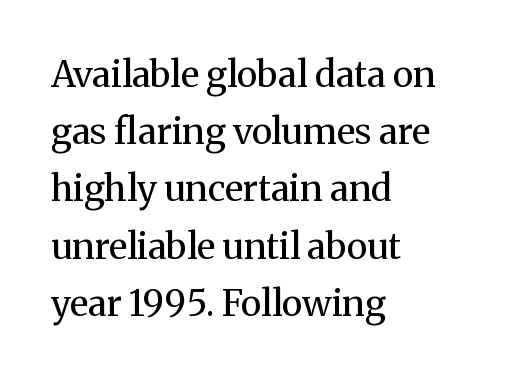
Q: Is the text bold? A: No.
Q: Is the text italic (slanted)? A: No, it is upright.
Q: Is the typeface a serif or a sans-serif typeface? A: Serif.
Q: Is the text underlined? A: No.
Q: How is the paragraph aligned? A: Left-aligned.
Q: Is the spacing between letters normal or unusually wide? A: Normal.
Q: Is the spacing between lines tight, normal or loose? A: Normal.
Q: Width (condensed, normal, or wide)? A: Normal.
Q: Stroke contrast? A: Medium.
Q: x-height? A: Medium.
Q: Monospaced? A: No.
